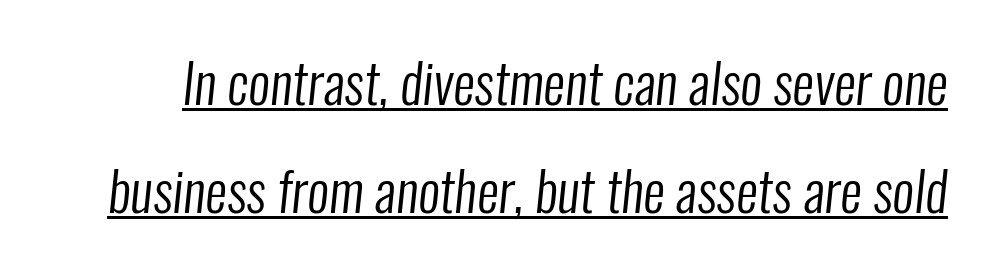
Q: Is the text bold? A: No.
Q: Is the typeface a serif or a sans-serif typeface? A: Sans-serif.
Q: Is the text underlined? A: Yes.
Q: Is the spacing between letters normal or unusually wide? A: Normal.
Q: Is the spacing between lines tight, normal or loose? A: Loose.
Q: Width (condensed, normal, or wide)? A: Condensed.
Q: Stroke contrast? A: Low.
Q: x-height? A: Medium.
Q: Monospaced? A: No.
